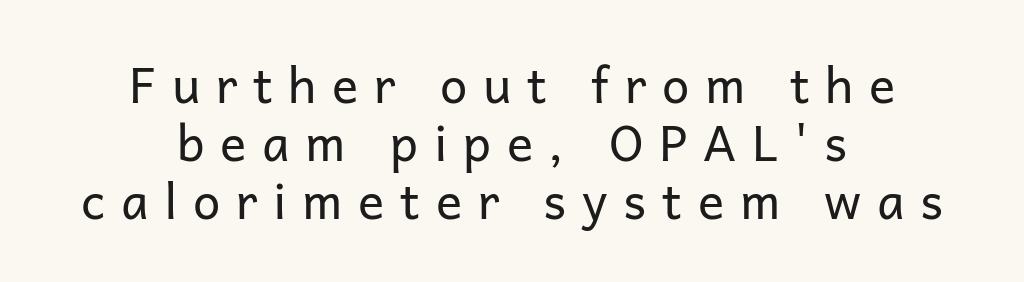
{"serif": "no", "italic": "no", "bold": "no", "weight": "regular", "width": "normal", "stroke_contrast": "low", "x_height": "medium", "monospaced": "no", "underline": "no", "align": "center", "line_spacing_ratio": 1.18, "letter_spacing": "wide", "letter_spacing_em": 0.32, "glyph_px": 49}
